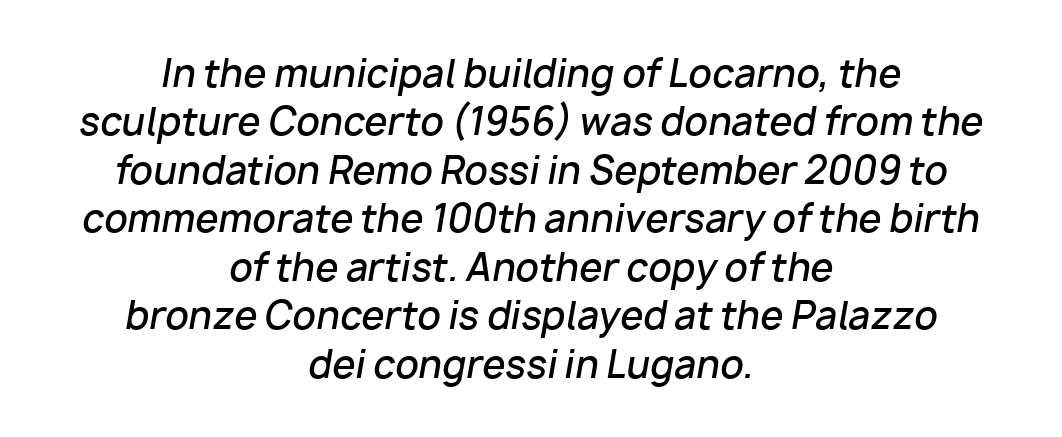
What weight is shown? A semibold, between regular and bold. A typesetter would call this proportional, since set widths differ per character. Just letters on the line, the space beneath them empty. Casual observation: everything's sitting right in the middle. The type is set solid horizontally, with unmodified tracking.
